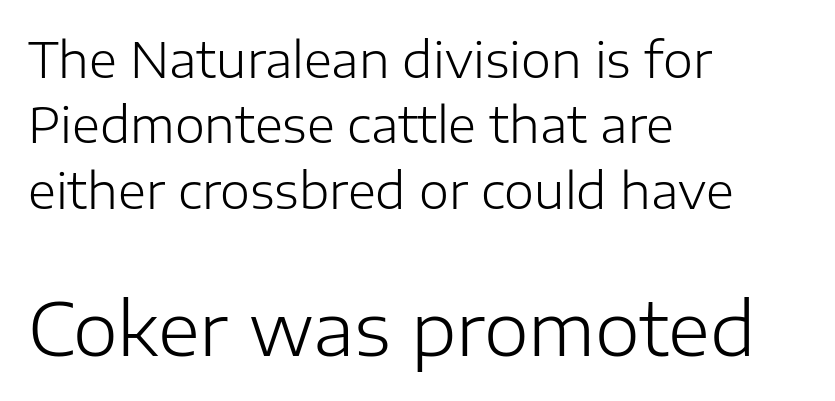
A typesetter would call this proportional, since set widths differ per character. No extra ink here — the face is not bold. The leading is moderate, giving the passage an even texture. Check the space under the baseline: it is left empty. The axis of the letterforms is exactly vertical.
